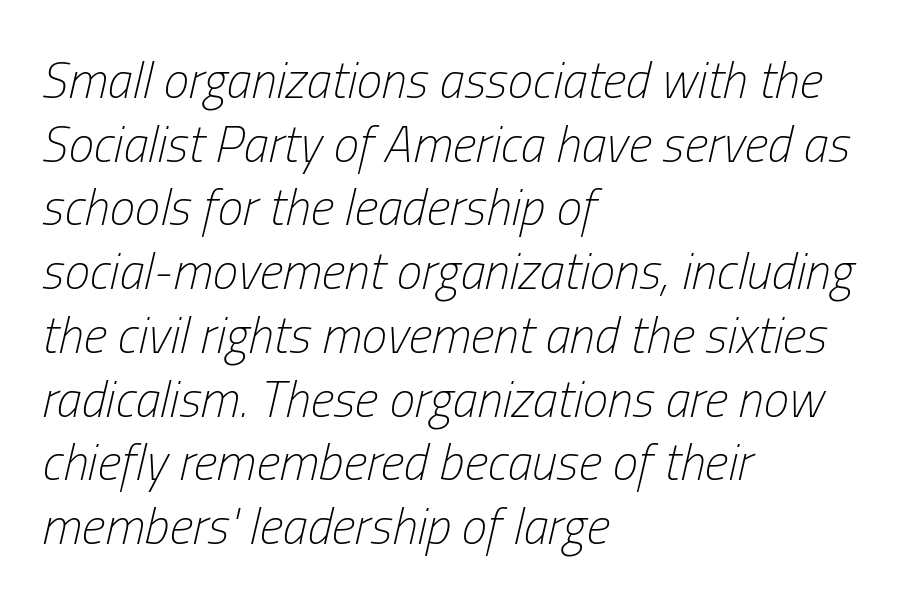
{"italic": "yes", "lean": "right", "slant_degrees": 13, "bold": "no", "weight": "light", "width": "condensed", "stroke_contrast": "low", "x_height": "medium", "monospaced": "no", "underline": "no", "align": "left", "line_spacing": "normal", "line_spacing_ratio": 1.25, "letter_spacing": "normal", "letter_spacing_em": 0.0, "glyph_px": 51}
